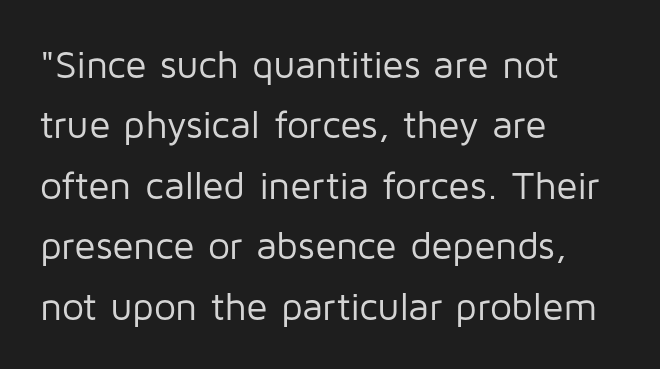
Q: Is the text bold? A: No.
Q: Is the text italic (slanted)? A: No, it is upright.
Q: Is the typeface a serif or a sans-serif typeface? A: Sans-serif.
Q: Is the text underlined? A: No.
Q: How is the paragraph aligned? A: Left-aligned.
Q: Is the spacing between letters normal or unusually wide? A: Normal.
Q: Is the spacing between lines tight, normal or loose? A: Normal.
Q: Width (condensed, normal, or wide)? A: Normal.
Q: Stroke contrast? A: Low.
Q: x-height? A: Medium.
Q: Monospaced? A: No.
